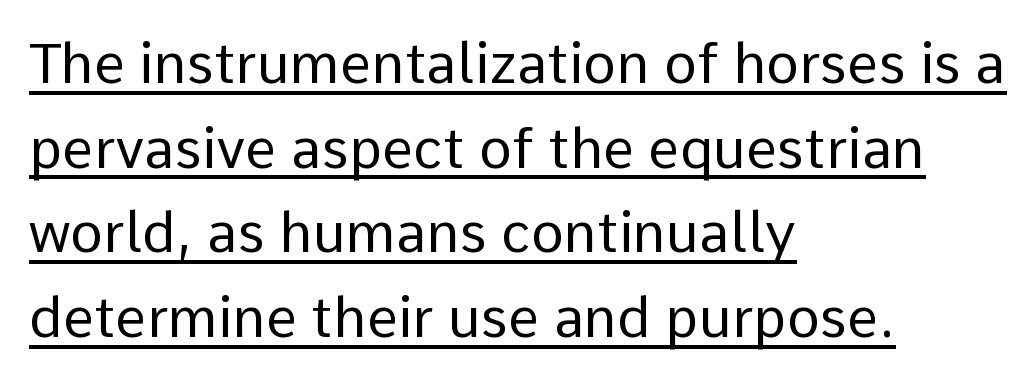
{"serif": "no", "italic": "no", "bold": "no", "weight": "regular", "width": "normal", "stroke_contrast": "low", "x_height": "medium", "monospaced": "no", "underline": "yes", "align": "left", "line_spacing": "normal", "line_spacing_ratio": 1.51, "letter_spacing": "normal", "letter_spacing_em": 0.0, "glyph_px": 56}
